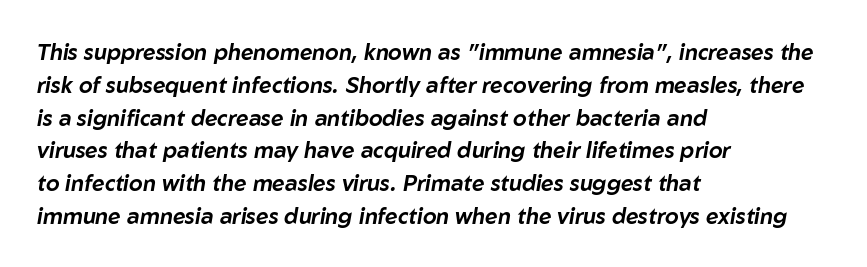
The image shows 22 px text type, italic (leaning right); set left-aligned, normal line spacing (1.49x), normal letter spacing, not underlined.
